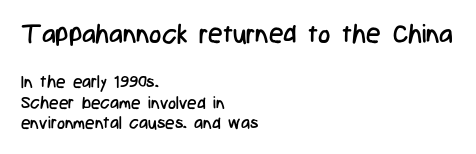
Q: Is the text bold? A: No.
Q: Is the text italic (slanted)? A: No, it is upright.
Q: Is the text underlined? A: No.
Q: How is the paragraph aligned? A: Left-aligned.
Q: Is the spacing between letters normal or unusually wide? A: Normal.
Q: Which block of text is set in a larger size, the first (top) or the second (bottom)? A: The first (top) one.
